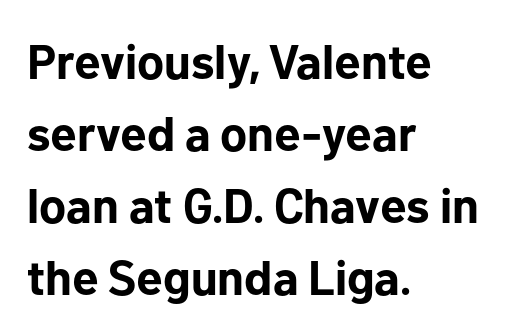
Designer's note — italics off, roman on. Reading down the column, the eye jumps a familiar distance to each next line. Is the letter spacing exaggerated? No — it looks like the ordinary default. The passage shown is not underscored anywhere. Varying glyph widths throughout — classic text-font behaviour.
